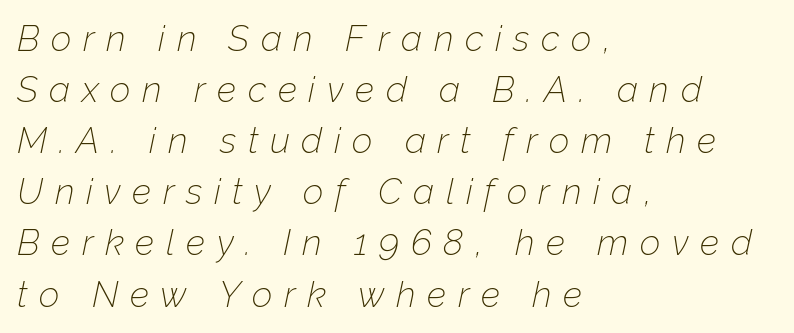
Is the type slanted? Yes — the strokes lean at a clear angle. The letters advance in unequal steps, a hallmark of proportional type. The type is letterspaced generously, with wide tracking. Teacher's note: observe the even left margin — that is flush-left alignment. Compared with a typical body face, this is equally light or lighter still.
